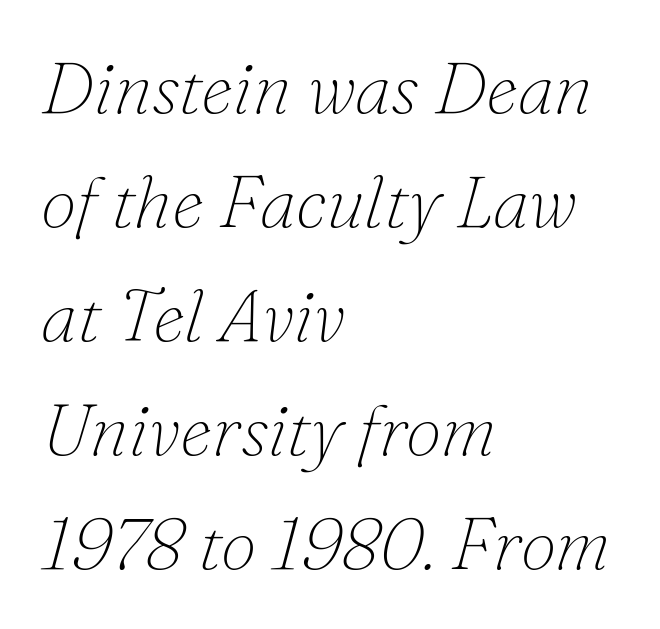
{"serif": "yes", "italic": "yes", "lean": "right", "slant_degrees": 16, "bold": "no", "weight": "thin", "width": "normal", "stroke_contrast": "low", "x_height": "small", "monospaced": "no", "underline": "no", "align": "left", "line_spacing": "normal", "line_spacing_ratio": 1.56, "letter_spacing": "normal", "letter_spacing_em": 0.0, "glyph_px": 73}
